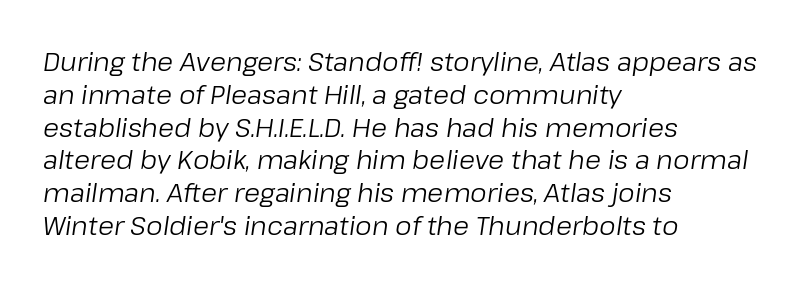
{"italic": "yes", "lean": "right", "slant_degrees": 8, "bold": "no", "underline": "no", "align": "left", "line_spacing": "normal", "line_spacing_ratio": 1.26, "letter_spacing": "normal", "letter_spacing_em": 0.0, "glyph_px": 26}
